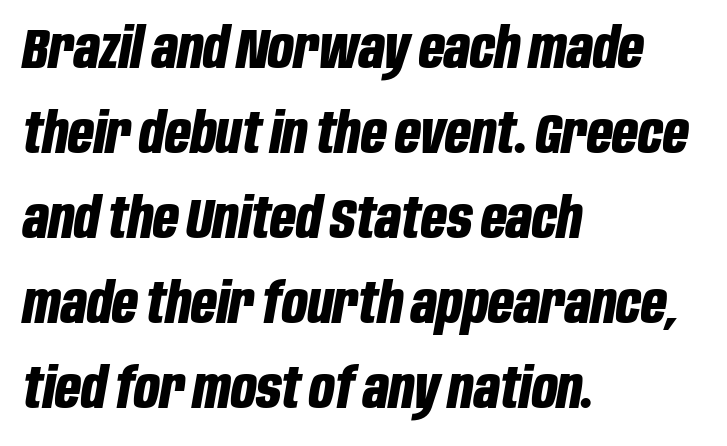
Q: Is the text bold? A: Yes.
Q: Is the text italic (slanted)? A: Yes, it leans right by about 10 degrees.
Q: Is the text underlined? A: No.
Q: How is the paragraph aligned? A: Left-aligned.
Q: Is the spacing between letters normal or unusually wide? A: Normal.
Q: Is the spacing between lines tight, normal or loose? A: Normal.
Q: Width (condensed, normal, or wide)? A: Condensed.
Q: Stroke contrast? A: Low.
Q: x-height? A: Large.
Q: Monospaced? A: No.
